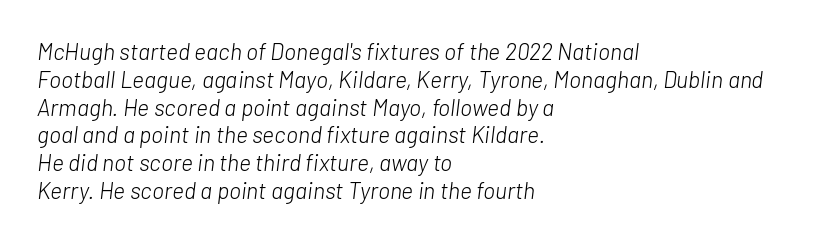
Q: Is the text bold? A: No.
Q: Is the text italic (slanted)? A: Yes, it leans right by about 7 degrees.
Q: Is the text underlined? A: No.
Q: How is the paragraph aligned? A: Left-aligned.
Q: Is the spacing between letters normal or unusually wide? A: Normal.
